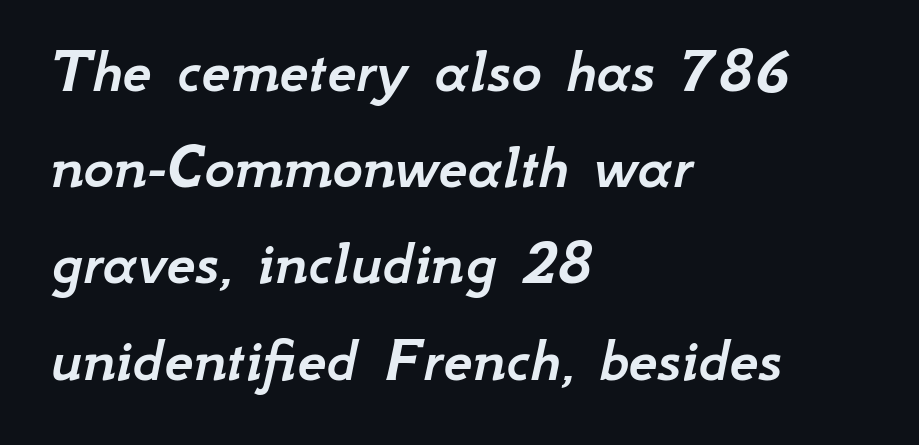
The passage shown stacks its lines at a standard gap. Horizontal alignment here is leftward, the default for most running prose. Here the designer chose a conventional face with non-uniform glyph widths. Lines of text with bare space underneath. The passage shown has conventional tracking throughout.
